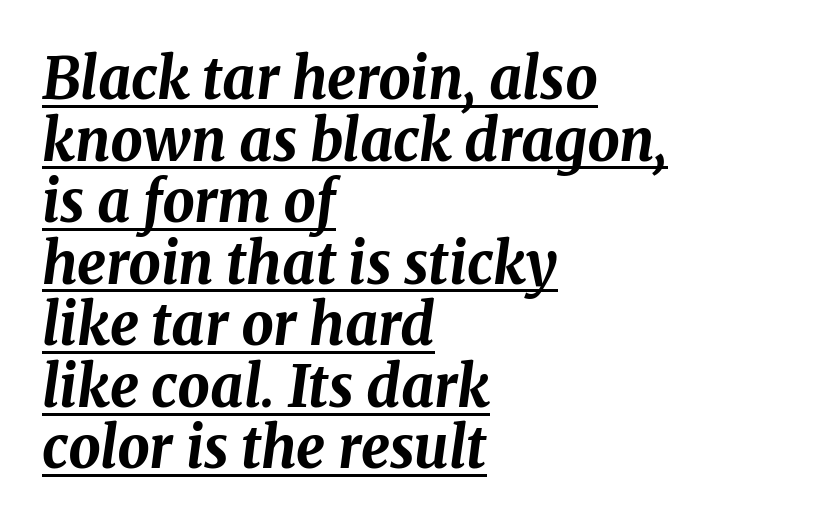
{"italic": "yes", "lean": "right", "slant_degrees": 8, "bold": "yes", "weight": "bold", "width": "normal", "stroke_contrast": "medium", "x_height": "medium", "monospaced": "no", "underline": "yes", "align": "left", "line_spacing": "tight", "line_spacing_ratio": 1.08, "letter_spacing": "normal", "letter_spacing_em": 0.0, "glyph_px": 57}
